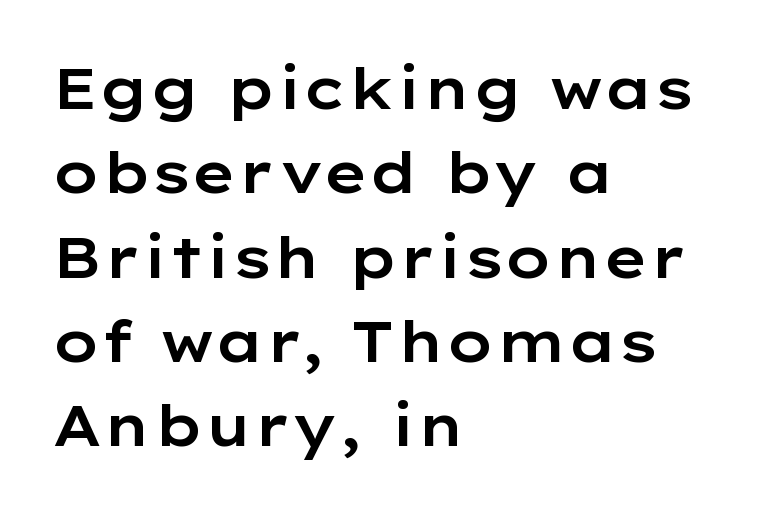
The image shows 57 px wide sans-serif type, upright; set left-aligned, normal line spacing (1.48x), normal letter spacing, not underlined; low stroke contrast and a medium x-height.
